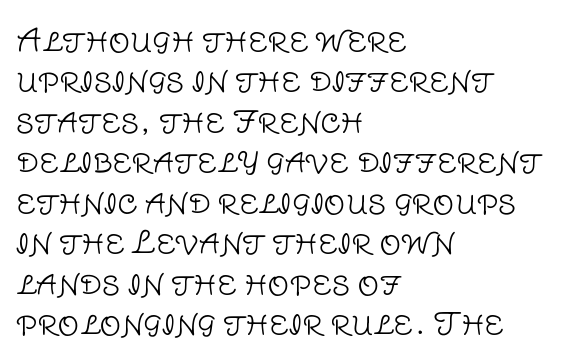
The image shows 30 px light sans-serif type; set left-aligned, normal line spacing (1.35x), normal letter spacing, not underlined; low stroke contrast and a large x-height.
